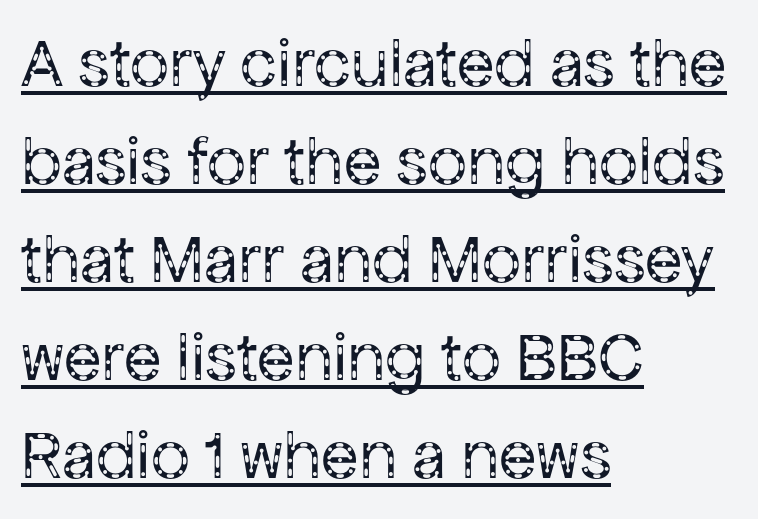
The image shows 69 px regular-weight sans-serif type, upright; set left-aligned, normal line spacing (1.42x), normal letter spacing, underlined; low stroke contrast and a medium x-height.
